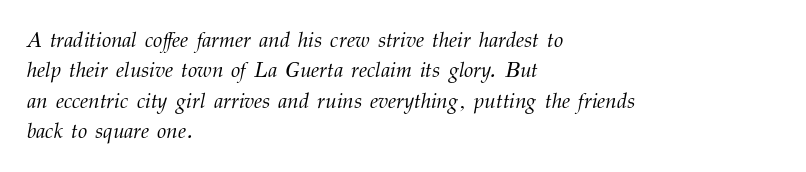
The image shows 21 px text type, italic (leaning right); set left-aligned, normal line spacing (1.45x), normal letter spacing, not underlined.
